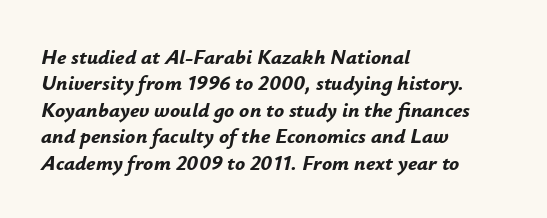
Short note: letters normally spaced. Slant detected: the letters are inclined. The strokes are fattened all the way to bold. The rag falls on the right side of this text block. Any mark beneath the type? The region is blank.
